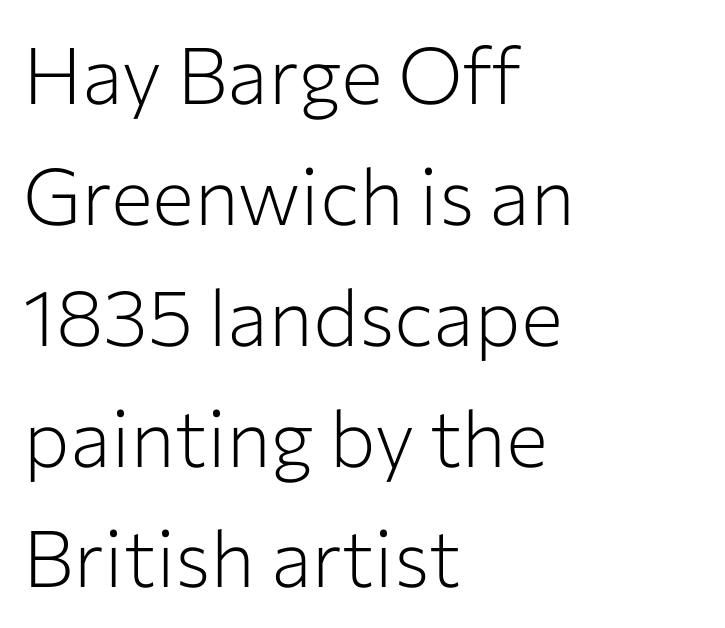
Q: Is the text bold? A: No.
Q: Is the text italic (slanted)? A: No, it is upright.
Q: Is the typeface a serif or a sans-serif typeface? A: Sans-serif.
Q: Is the text underlined? A: No.
Q: How is the paragraph aligned? A: Left-aligned.
Q: Is the spacing between letters normal or unusually wide? A: Normal.
Q: Is the spacing between lines tight, normal or loose? A: Normal.
Q: Width (condensed, normal, or wide)? A: Normal.
Q: Stroke contrast? A: Low.
Q: x-height? A: Medium.
Q: Monospaced? A: No.
